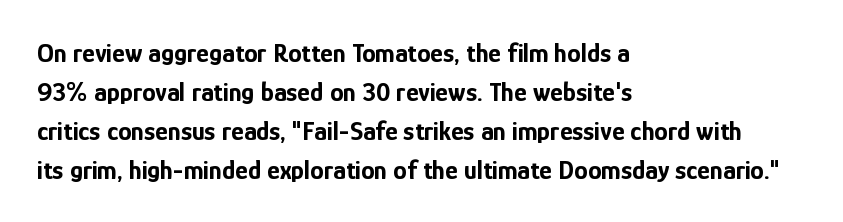
The image shows 27 px bold type, upright; set left-aligned, normal line spacing (1.44x), normal letter spacing, not underlined.
